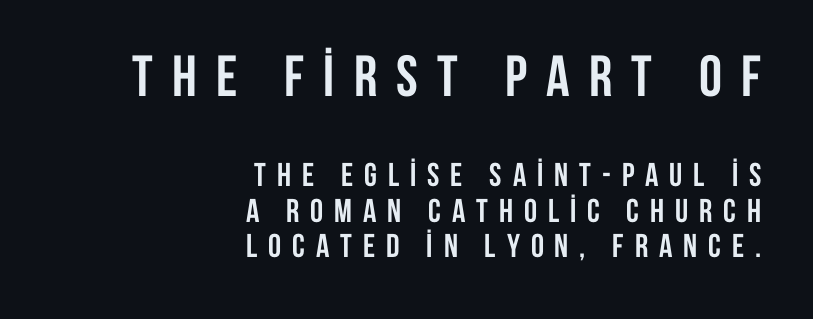
{"serif": "no", "italic": "no", "bold": "yes", "weight": "semibold", "width": "condensed", "stroke_contrast": "low", "x_height": "large", "monospaced": "no", "underline": "no", "align": "right", "line_spacing": "tight", "line_spacing_ratio": 1.08, "letter_spacing": "wide", "letter_spacing_em": 0.33, "larger_block": "first", "size_ratio": 1.76, "glyph_px": 58}
